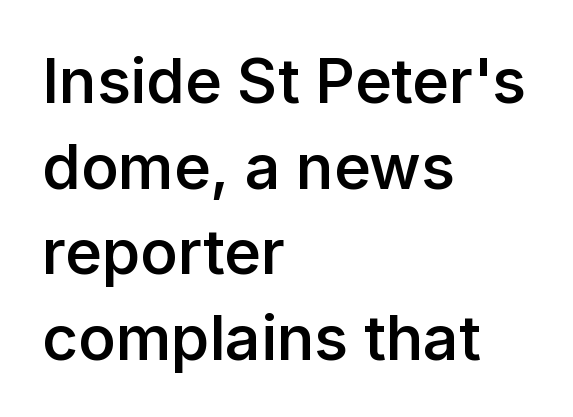
The image shows 62 px semibold sans-serif type, upright; set left-aligned, normal line spacing (1.38x), normal letter spacing, not underlined; low stroke contrast and a medium x-height.
